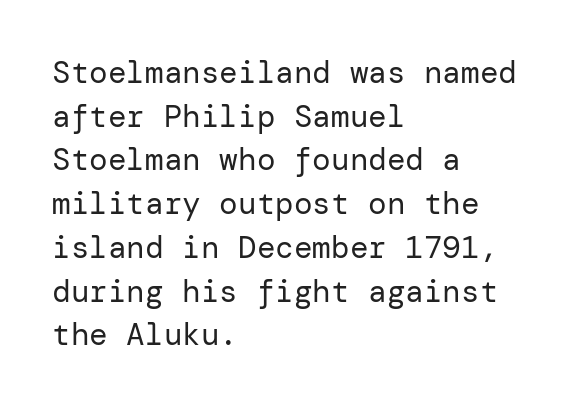
Students, note that the glyphs here touch the page at normal intervals. Each letter's strokes conclude bluntly, with no projecting serifs. The typeface has the unassuming heft of standard copy or less. Baseline-to-baseline distance is the conventional proportion of letter height.
